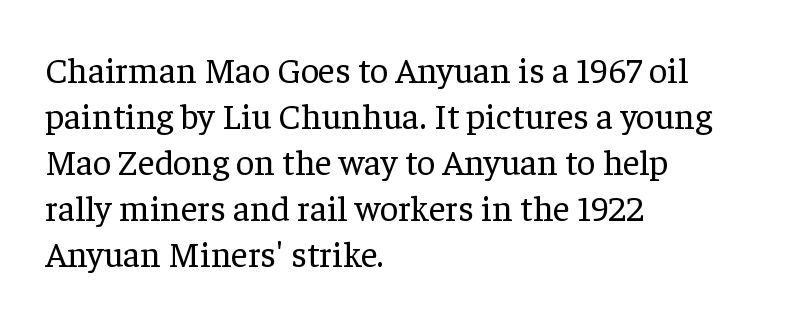
A typesetter would call this proportional, since set widths differ per character. Does the type have serifs? Yes, each stem ends in a small foot. Type without underlining. Quick note: interline space is typical.
